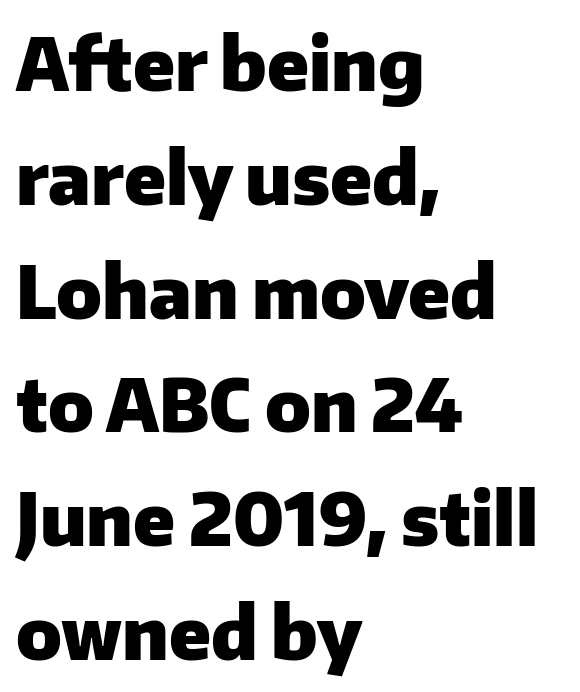
Q: Is the text bold? A: Yes.
Q: Is the text italic (slanted)? A: No, it is upright.
Q: Is the typeface a serif or a sans-serif typeface? A: Sans-serif.
Q: Is the text underlined? A: No.
Q: How is the paragraph aligned? A: Left-aligned.
Q: Is the spacing between letters normal or unusually wide? A: Normal.
Q: Is the spacing between lines tight, normal or loose? A: Normal.
Q: Width (condensed, normal, or wide)? A: Normal.
Q: Stroke contrast? A: Low.
Q: x-height? A: Medium.
Q: Monospaced? A: No.
